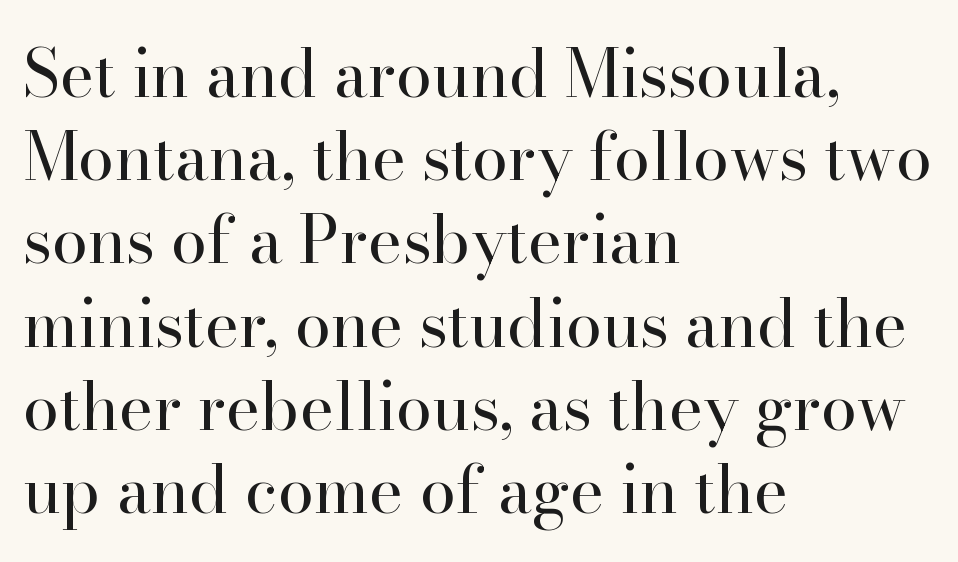
The image shows 65 px regular-weight serif type, upright; set left-aligned, normal line spacing (1.28x), normal letter spacing, not underlined; high stroke contrast and a small x-height.
